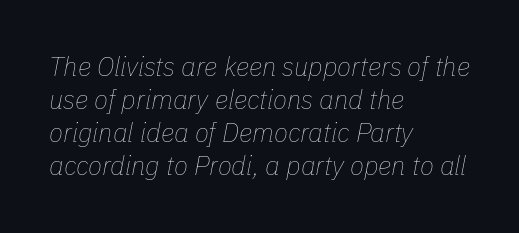
The image shows 26 px text type, italic (leaning right); set left-aligned, normal line spacing (1.27x), normal letter spacing, not underlined.
